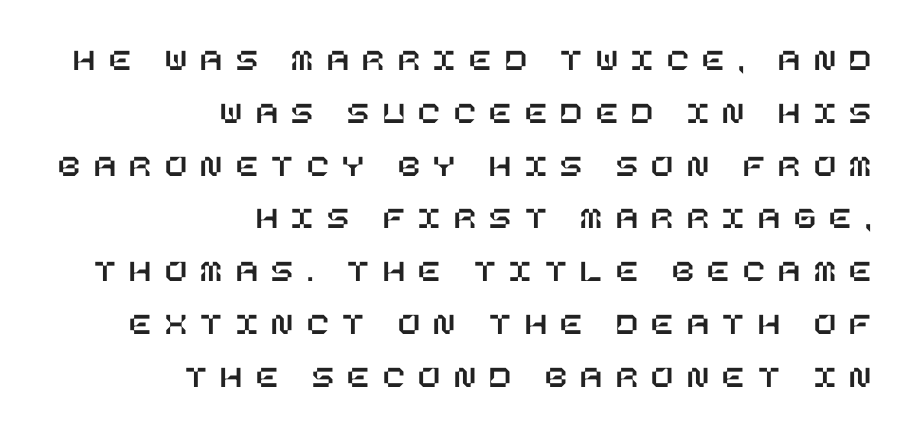
Q: Is the text italic (slanted)? A: No, it is upright.
Q: Is the text underlined? A: No.
Q: How is the paragraph aligned? A: Right-aligned.
Q: Is the spacing between letters normal or unusually wide? A: Unusually wide.
Q: Is the spacing between lines tight, normal or loose? A: Normal.
Q: Width (condensed, normal, or wide)? A: Normal.
Q: Stroke contrast? A: Low.
Q: x-height? A: Large.
